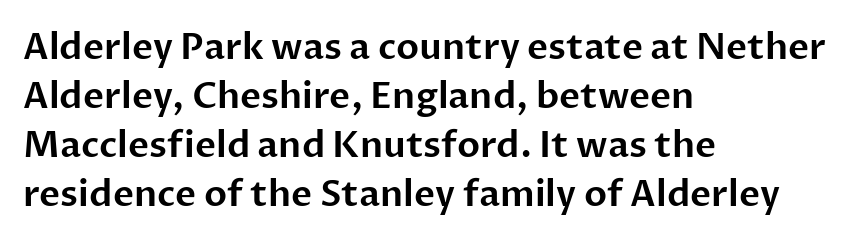
{"serif": "no", "italic": "no", "width": "normal", "stroke_contrast": "low", "x_height": "medium", "monospaced": "no", "underline": "no", "align": "left", "line_spacing": "normal", "line_spacing_ratio": 1.36, "letter_spacing": "normal", "letter_spacing_em": 0.0, "glyph_px": 36}
